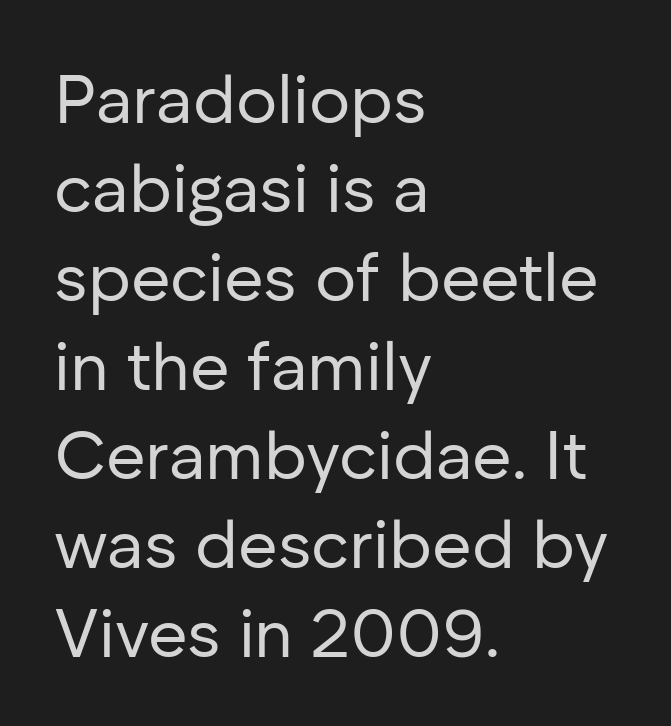
The specimen omits any rule beneath the text block's lines. Type style note: lacks serifs. Casual observation: everything's shoved over to the left. Vertical strokes here are truly vertical. The rendering uses natural spacing where letterforms have individual widths.
